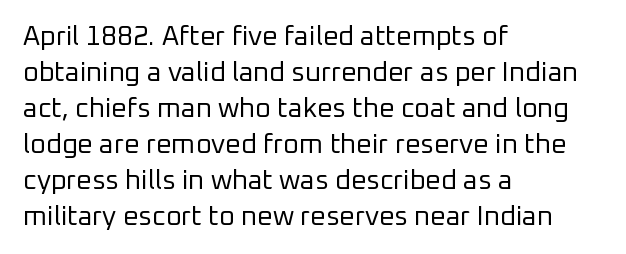
Q: Is the text bold? A: No.
Q: Is the text italic (slanted)? A: No, it is upright.
Q: Is the text underlined? A: No.
Q: How is the paragraph aligned? A: Left-aligned.
Q: Is the spacing between letters normal or unusually wide? A: Normal.
Q: Is the spacing between lines tight, normal or loose? A: Normal.
